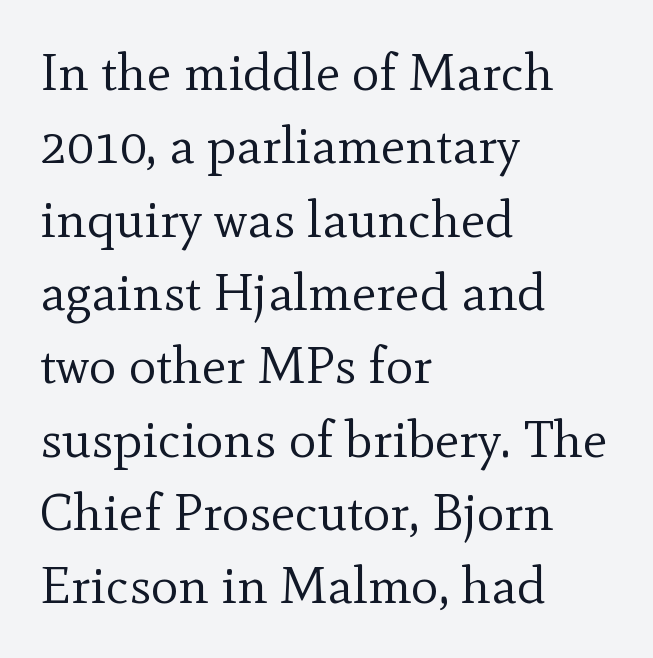
{"serif": "yes", "italic": "no", "bold": "no", "weight": "regular", "width": "normal", "x_height": "small", "monospaced": "no", "underline": "no", "align": "left", "line_spacing": "normal", "line_spacing_ratio": 1.41, "letter_spacing": "normal", "letter_spacing_em": 0.0, "glyph_px": 52}
